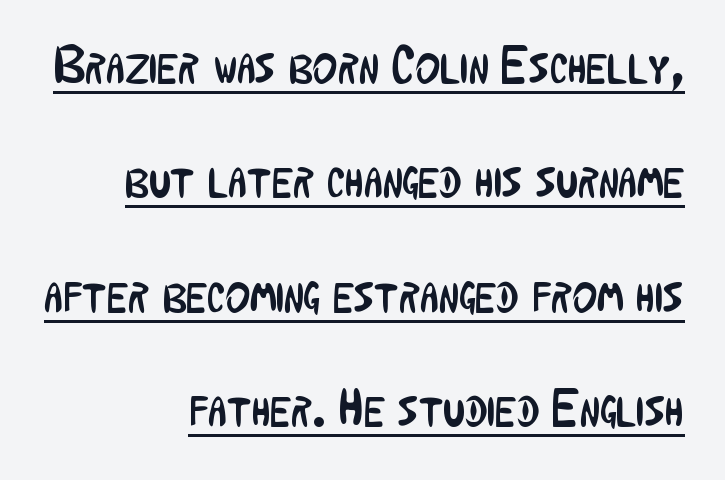
{"serif": "no", "italic": "no", "bold": "no", "weight": "regular", "width": "condensed", "stroke_contrast": "low", "x_height": "medium", "monospaced": "no", "underline": "yes", "align": "right", "line_spacing": "loose", "line_spacing_ratio": 2.16, "letter_spacing": "normal", "letter_spacing_em": 0.0, "glyph_px": 53}
